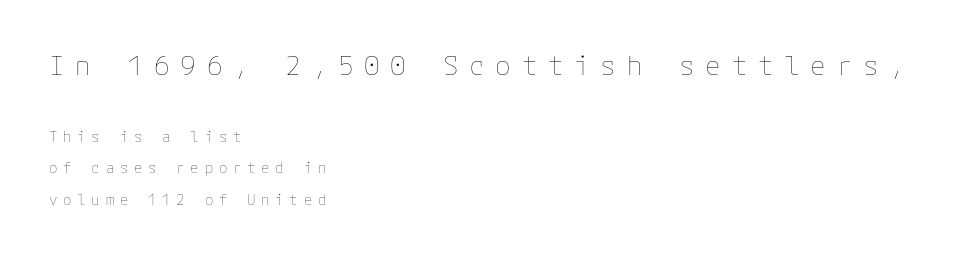
A bare baseline throughout the passage. How would I describe the line gaps? Wide and relaxed. In this sample the first text group is rendered at the bigger scale. Tracking here is generous; glyphs stand well apart from one another. Left-aligned paragraph, ragged on the right.
